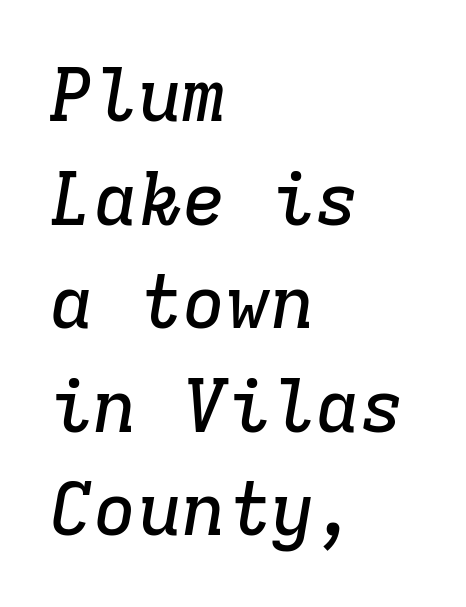
Q: Is the text italic (slanted)? A: Yes, it leans right by about 9 degrees.
Q: Is the typeface a serif or a sans-serif typeface? A: Serif.
Q: Is the text underlined? A: No.
Q: How is the paragraph aligned? A: Left-aligned.
Q: Is the spacing between letters normal or unusually wide? A: Normal.
Q: Is the spacing between lines tight, normal or loose? A: Normal.
Q: Width (condensed, normal, or wide)? A: Normal.
Q: Stroke contrast? A: Low.
Q: x-height? A: Medium.
Q: Monospaced? A: Yes.
